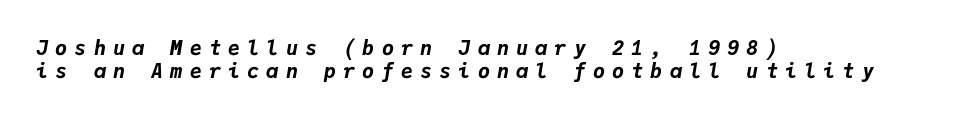
Q: Is the text bold? A: Yes.
Q: Is the text italic (slanted)? A: Yes, it leans right by about 9 degrees.
Q: Is the text underlined? A: No.
Q: How is the paragraph aligned? A: Left-aligned.
Q: Is the spacing between letters normal or unusually wide? A: Unusually wide.
Q: Is the spacing between lines tight, normal or loose? A: Tight.
